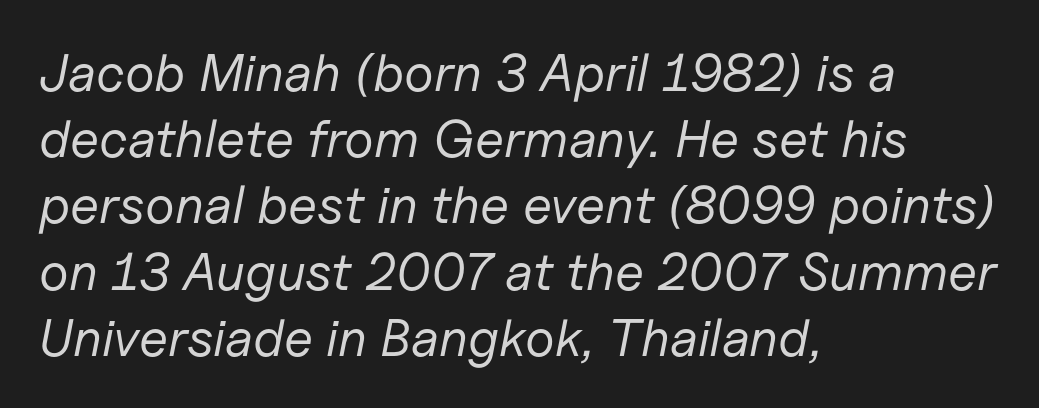
{"italic": "yes", "lean": "right", "slant_degrees": 11, "bold": "no", "weight": "regular", "width": "normal", "stroke_contrast": "low", "x_height": "medium", "monospaced": "no", "underline": "no", "align": "left", "line_spacing": "normal", "line_spacing_ratio": 1.25, "letter_spacing": "normal", "letter_spacing_em": 0.0, "glyph_px": 53}
